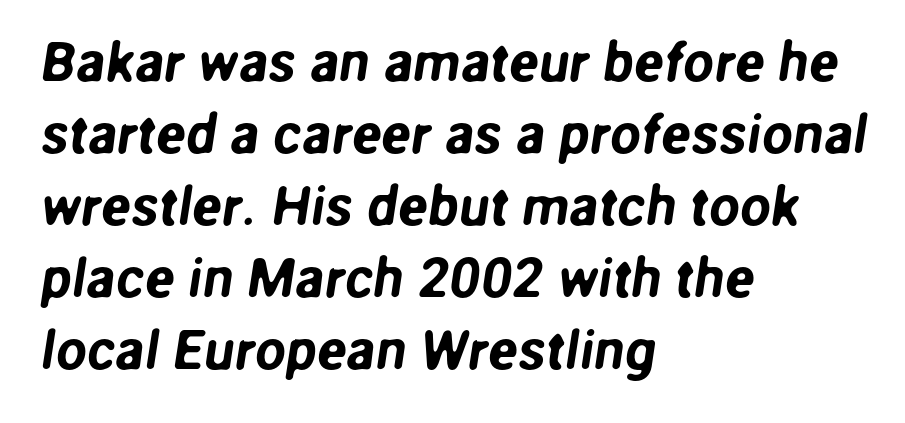
{"serif": "no", "width": "normal", "stroke_contrast": "low", "x_height": "medium", "monospaced": "no", "underline": "no", "align": "left", "line_spacing": "normal", "line_spacing_ratio": 1.31, "letter_spacing": "normal", "letter_spacing_em": 0.0, "glyph_px": 55}
